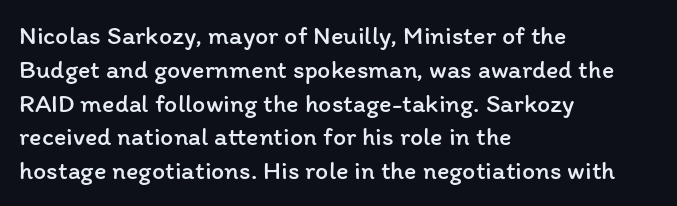
Descenders are the only things crossing below the line. Vertical strokes here are truly vertical. Compared with typical paragraphs, the rows here are spaced about the same. The setting favours the left margin, as ordinary paragraphs usually do.
